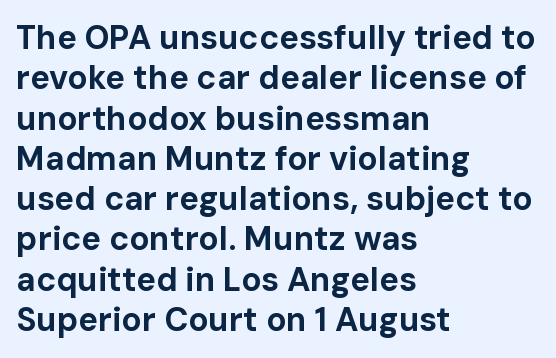
{"serif": "no", "italic": "no", "bold": "yes", "weight": "bold", "width": "normal", "stroke_contrast": "low", "x_height": "medium", "monospaced": "no", "underline": "no", "align": "left", "line_spacing_ratio": 1.22, "letter_spacing": "normal", "letter_spacing_em": 0.0, "glyph_px": 33}
